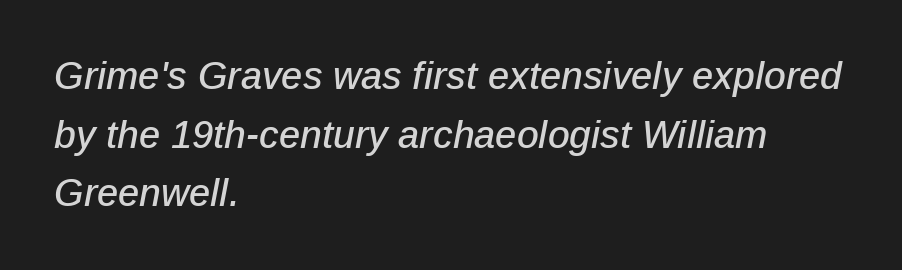
The face used here has a pronounced slope to its letters. A typesetter would call this zero additional tracking. The rag falls on the right side of this text block. Type without underlining. The passage shown stacks its lines at a standard gap. The rendering uses natural spacing where letterforms have individual widths.
